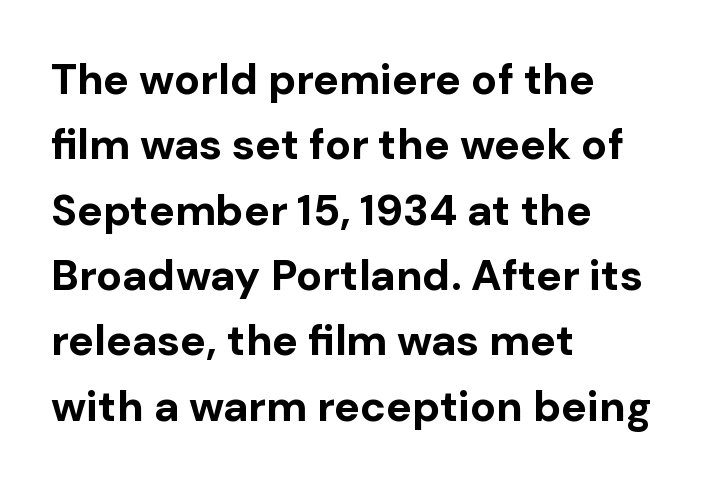
The image shows 43 px bold sans-serif type, upright; set left-aligned, normal line spacing (1.52x), normal letter spacing, not underlined; low stroke contrast and a medium x-height.
